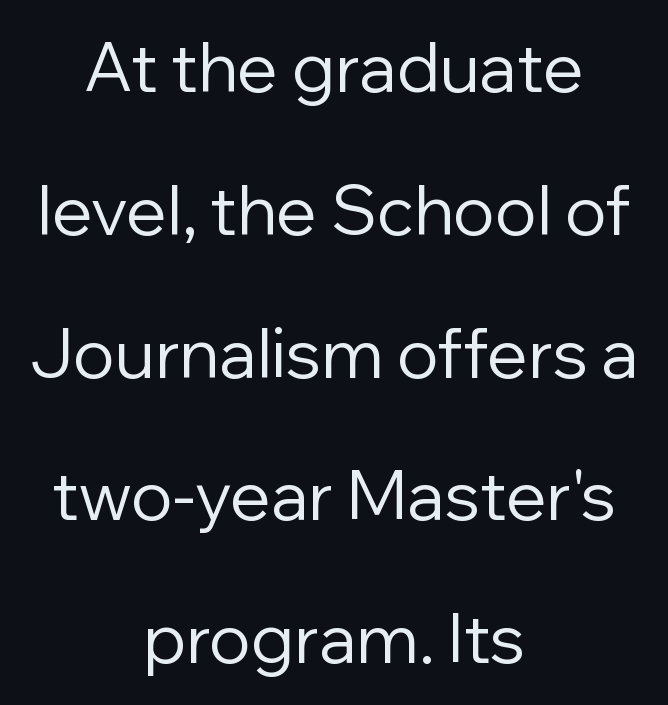
Q: Is the text bold? A: No.
Q: Is the text italic (slanted)? A: No, it is upright.
Q: Is the typeface a serif or a sans-serif typeface? A: Sans-serif.
Q: Is the text underlined? A: No.
Q: How is the paragraph aligned? A: Centered.
Q: Is the spacing between letters normal or unusually wide? A: Normal.
Q: Is the spacing between lines tight, normal or loose? A: Loose.
Q: Width (condensed, normal, or wide)? A: Normal.
Q: Stroke contrast? A: Low.
Q: x-height? A: Medium.
Q: Monospaced? A: No.
